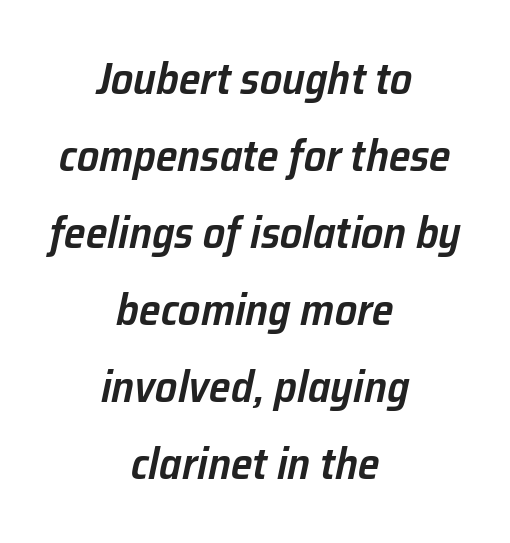
The typography opts for an oblique posture over an upright one. Its strokes are somewhat broadened, the hallmark of semibold type. The space beneath each line is pristine and unruled. Each letter keeps its own natural width here, so spacing adapts to shape.
